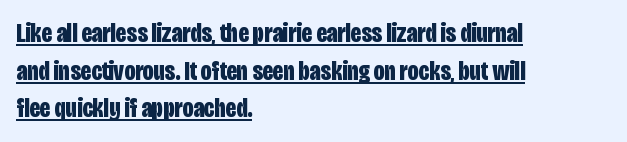
Q: Is the text bold? A: Yes.
Q: Is the text italic (slanted)? A: No, it is upright.
Q: Is the text underlined? A: Yes.
Q: How is the paragraph aligned? A: Left-aligned.
Q: Is the spacing between letters normal or unusually wide? A: Normal.
Q: Is the spacing between lines tight, normal or loose? A: Normal.
